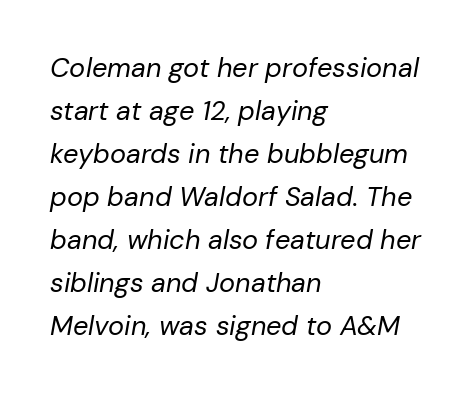
These lines keep a tight, regular rhythm from letter to letter. Weight: regular or lighter. The setting favours the left margin, as ordinary paragraphs usually do. Observe the lean: these are italic letterforms. Lines of text with bare space underneath. The space between consecutive lines is moderate.
